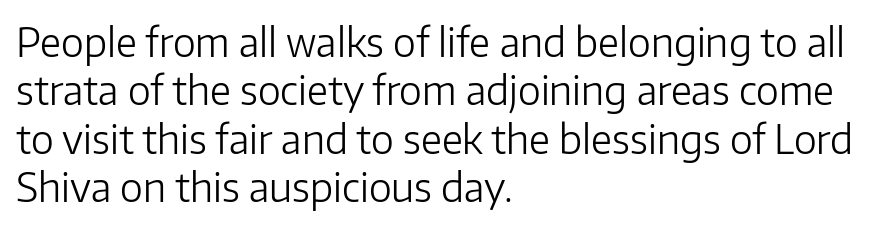
Where is the straight margin? On the left. In terms of posture, this sample is upright. Each word holds together tightly as a unit, with standard inter-letter gaps. A typesetter would call this proportional, since set widths differ per character.
